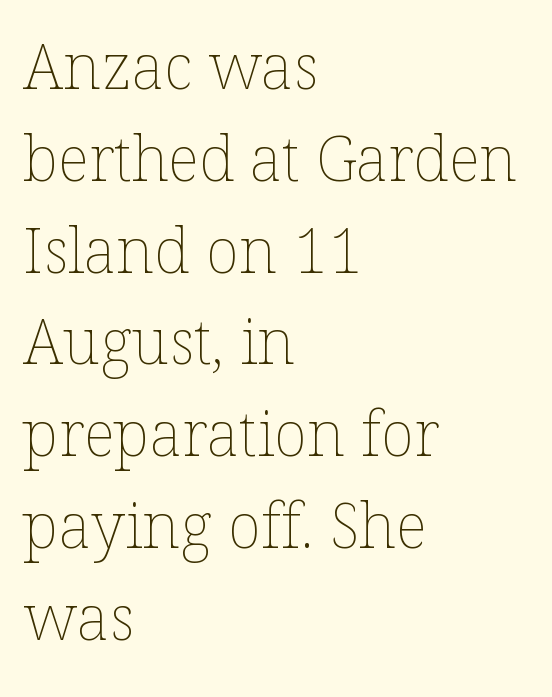
Notice how descenders clear the ascenders below comfortably — that's standard leading. Is this a fixed-width face? No — the glyphs have proportional, varying widths. Which margin do the lines hug? The left one — the right edge is uneven. No letter is thick-stroked: the sample isn't bold. Caption: standard tracking, unaltered. This is roman type, the default non-slanted kind.
